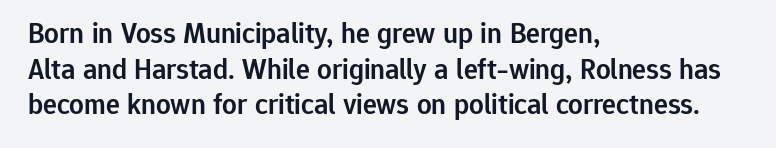
Caption: semibold face, moderately heavy strokes. The passage is arranged the way most books set body copy — flush left. The passage shown is typeset with a sans-serif family. A clean baseline with only descenders dipping below it. Here the designer chose a conventional face with non-uniform glyph widths. Does extra space separate the letters? No, they use regular spacing.
